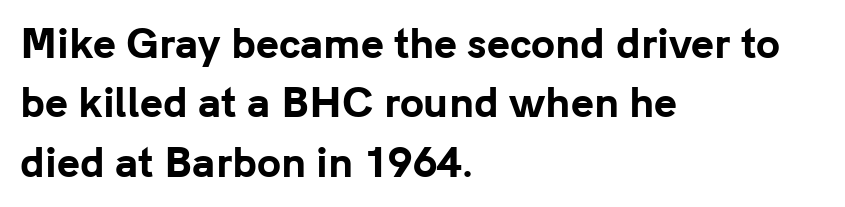
Q: Is the text bold? A: Yes.
Q: Is the text italic (slanted)? A: No, it is upright.
Q: Is the typeface a serif or a sans-serif typeface? A: Sans-serif.
Q: Is the text underlined? A: No.
Q: How is the paragraph aligned? A: Left-aligned.
Q: Is the spacing between letters normal or unusually wide? A: Normal.
Q: Is the spacing between lines tight, normal or loose? A: Normal.
Q: Width (condensed, normal, or wide)? A: Normal.
Q: Stroke contrast? A: Low.
Q: x-height? A: Medium.
Q: Monospaced? A: No.
